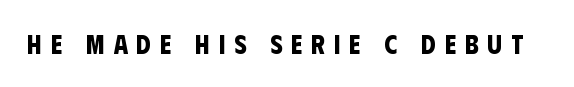
Has an underline been added? It has not. Tracking here is generous; glyphs stand well apart from one another. The face used here has the dense, thick strokes of a bold.
